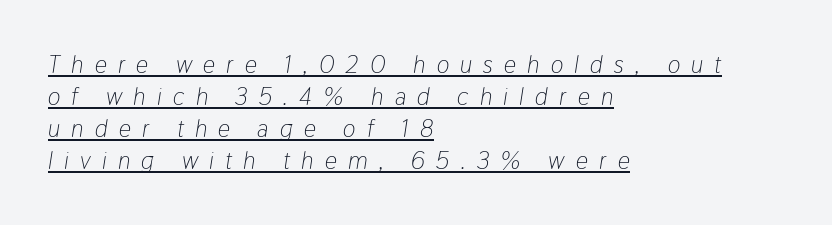
The image shows 24 px text type, italic (leaning right); set left-aligned, normal line spacing (1.33x), unusually wide letter spacing (+0.47 em), underlined.
